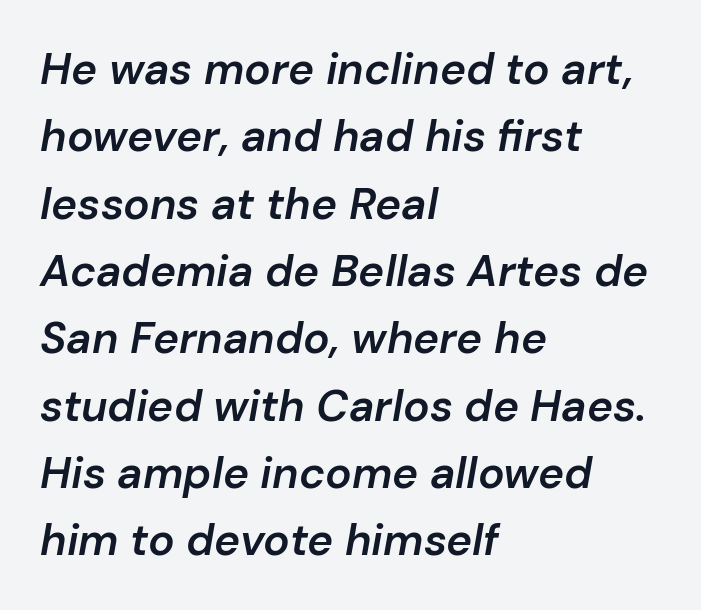
{"italic": "yes", "lean": "right", "slant_degrees": 10, "bold": "semi", "weight": "semibold", "width": "normal", "stroke_contrast": "low", "x_height": "medium", "monospaced": "no", "underline": "no", "align": "left", "line_spacing": "normal", "line_spacing_ratio": 1.53, "letter_spacing": "normal", "letter_spacing_em": 0.0, "glyph_px": 44}
